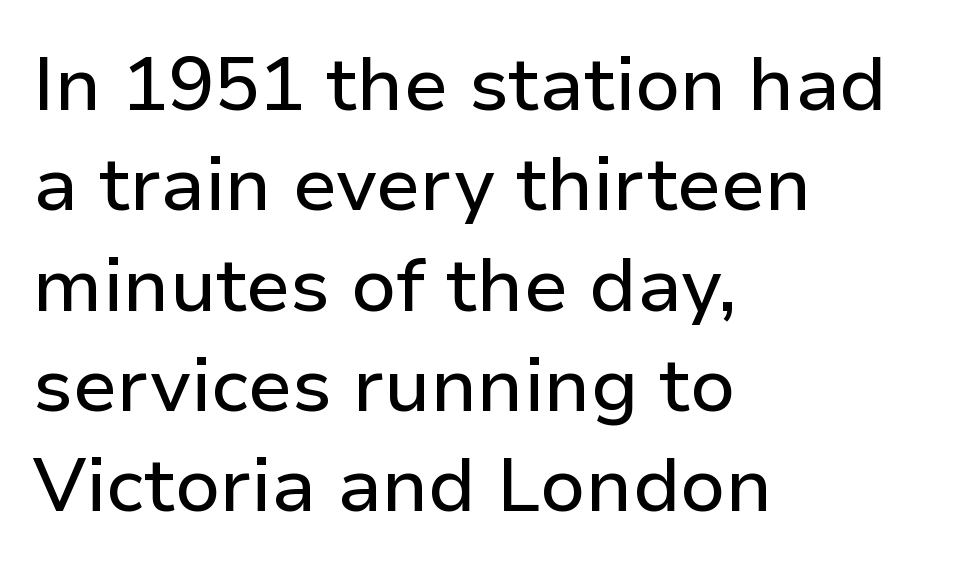
Q: Is the text italic (slanted)? A: No, it is upright.
Q: Is the typeface a serif or a sans-serif typeface? A: Sans-serif.
Q: Is the text underlined? A: No.
Q: How is the paragraph aligned? A: Left-aligned.
Q: Is the spacing between letters normal or unusually wide? A: Normal.
Q: Is the spacing between lines tight, normal or loose? A: Normal.
Q: Width (condensed, normal, or wide)? A: Normal.
Q: Stroke contrast? A: Low.
Q: x-height? A: Medium.
Q: Monospaced? A: No.
